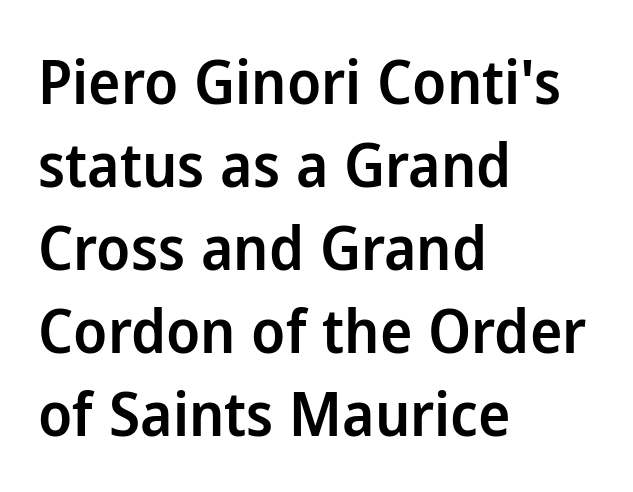
Proportional: the letters do not fall into vertical columns. Interline gaps are of average width in this sample. This is sans-serif lettering, the kind often seen on screens and signage. Each line starts at the same left margin while the right side varies. Inter-character spacing is left at the font's built-in metrics. Weight check: semibold — heavier than regular, not quite bold.
